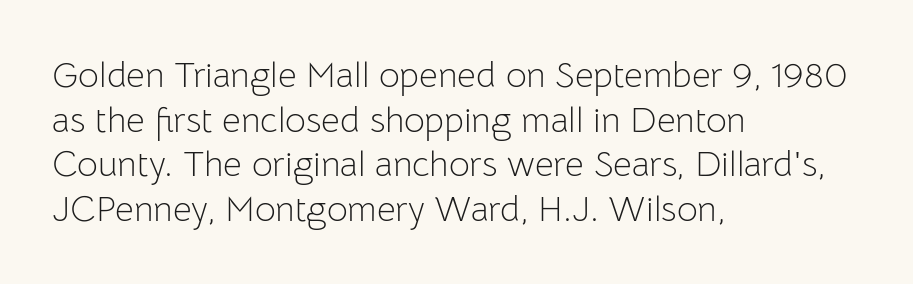
{"serif": "no", "italic": "no", "bold": "no", "weight": "light", "width": "normal", "stroke_contrast": "low", "x_height": "medium", "monospaced": "no", "underline": "no", "align": "left", "line_spacing_ratio": 1.24, "letter_spacing": "normal", "letter_spacing_em": 0.0, "glyph_px": 36}
